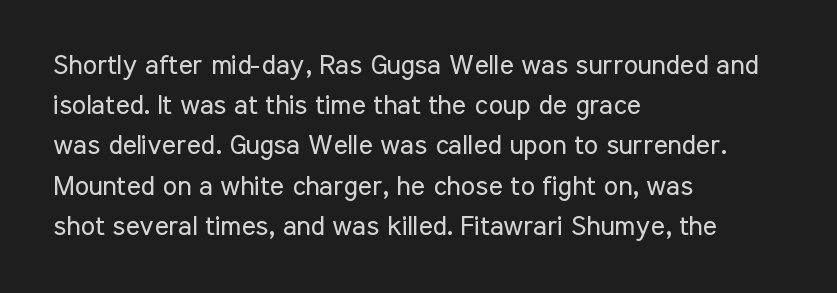
The paragraph shown leans on its left margin. Has an underline been added? It has not. The font's upright variant was chosen for this text. The cut favours lightness, reaching ordinary text weight at its darkest.
